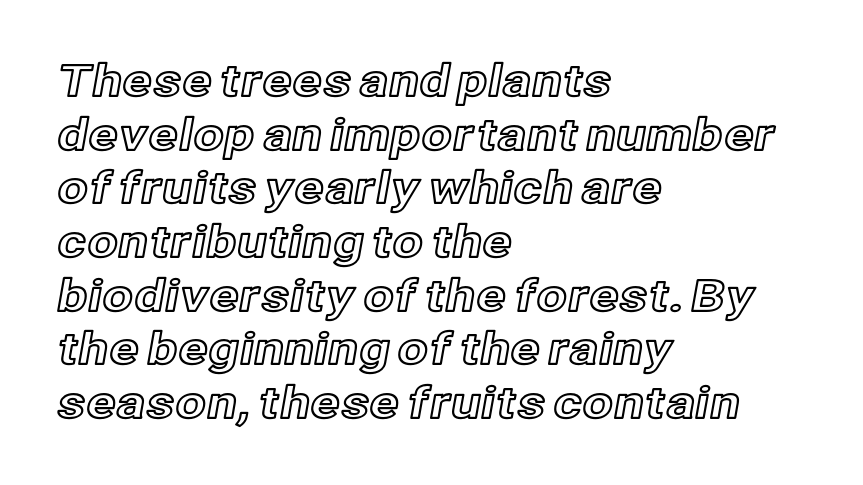
Q: Is the text italic (slanted)? A: Yes.
Q: Is the text underlined? A: No.
Q: How is the paragraph aligned? A: Left-aligned.
Q: Is the spacing between letters normal or unusually wide? A: Normal.
Q: Width (condensed, normal, or wide)? A: Normal.
Q: x-height? A: Medium.
Q: Monospaced? A: No.
